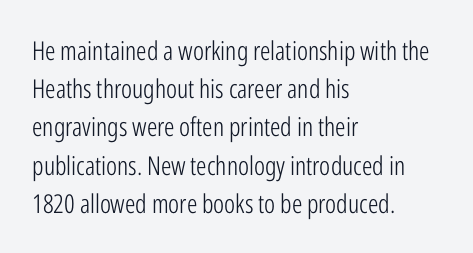
{"italic": "no", "bold": "no", "underline": "no", "align": "left", "line_spacing": "normal", "line_spacing_ratio": 1.47, "letter_spacing": "normal", "letter_spacing_em": 0.0, "glyph_px": 26}
